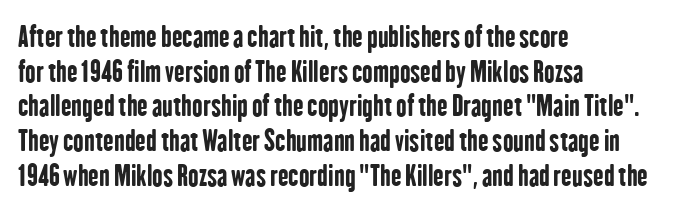
The image shows 28 px bold, condensed sans-serif type, upright; set left-aligned, line spacing 1.24x, normal letter spacing, not underlined; low stroke contrast and a medium x-height.
